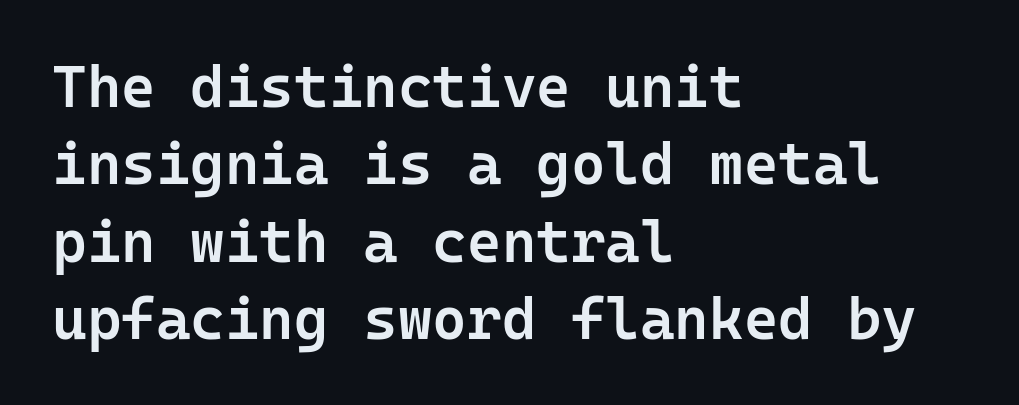
Q: Is the text bold? A: Semi-bold.
Q: Is the text italic (slanted)? A: No, it is upright.
Q: Is the typeface a serif or a sans-serif typeface? A: Sans-serif.
Q: Is the text underlined? A: No.
Q: How is the paragraph aligned? A: Left-aligned.
Q: Is the spacing between letters normal or unusually wide? A: Normal.
Q: Is the spacing between lines tight, normal or loose? A: Normal.
Q: Width (condensed, normal, or wide)? A: Normal.
Q: Stroke contrast? A: Low.
Q: x-height? A: Medium.
